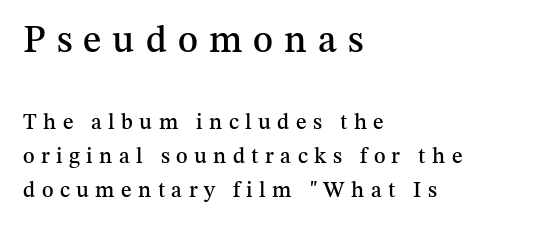
The image shows 38 px serif type, upright; set left-aligned, normal line spacing (1.55x), unusually wide letter spacing (+0.29 em), not underlined; the first (top) block is 1.73x larger; medium stroke contrast and a medium x-height.
